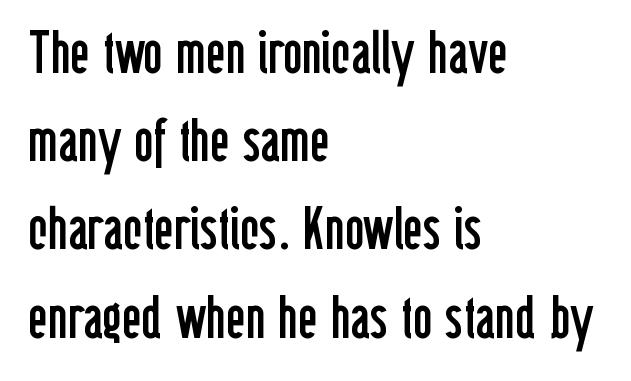
The typeface chosen for these lines omits serifs. These glyphs show unthickened strokes, regular width or finer. Here the glyphs are tracked normally, forming tight word shapes. Vertical spacing — default. You could not count columns in this text — the font is proportionally spaced. One-word summary of the alignment: left.
